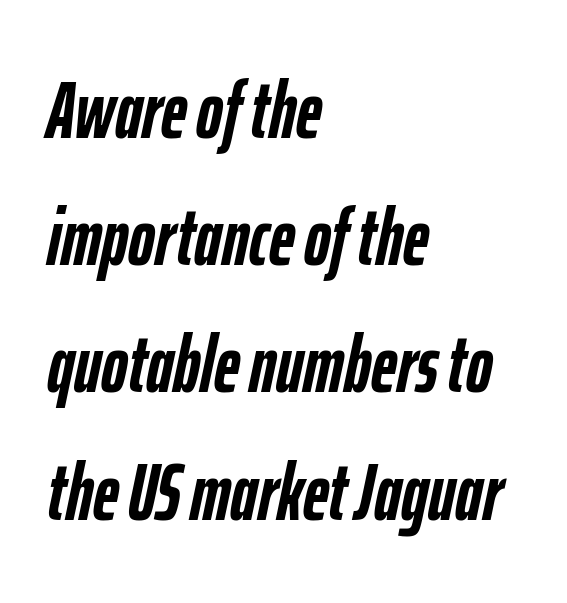
The image shows 80 px semibold, condensed type, italic (leaning right); set left-aligned, normal line spacing (1.59x), normal letter spacing, not underlined; low stroke contrast and a medium x-height.
